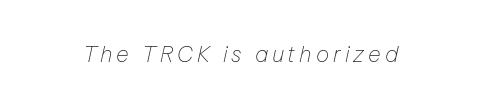
Q: Is the text bold? A: No.
Q: Is the text italic (slanted)? A: Yes, it leans right by about 12 degrees.
Q: Is the text underlined? A: No.
